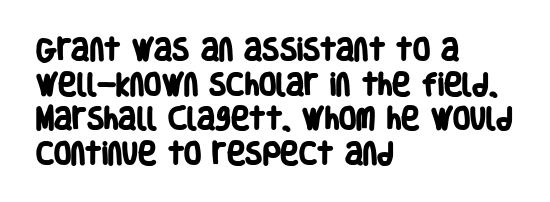
Caption: multi-line text, flush left, ragged right. Default kerning and tracking; the words read as compact shapes. Typographic density is high because the face is bold. Anything drawn beneath the words? Only blank space. The designer left line spacing at the default.
